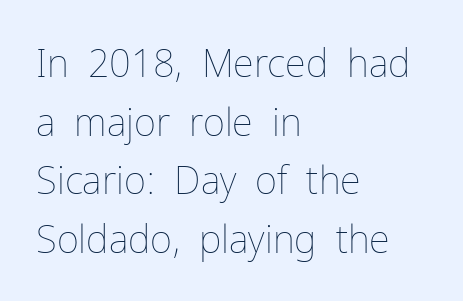
Leading matches the norm, producing a regular column. Compared with typical body copy, the letter spacing here is the same. Here the designer chose a conventional face with non-uniform glyph widths. Posture: upright roman.
